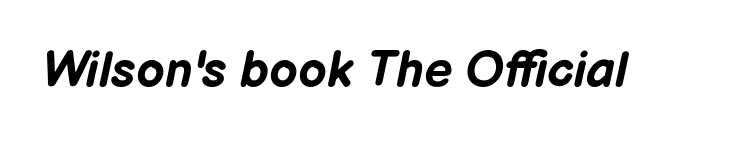
The strip under each line holds only bare page. Tracking value appears to be zero — textbook default spacing. Every letter is thick-stroked: bold, no question. Is the type slanted? Yes — the strokes lean at a clear angle.
